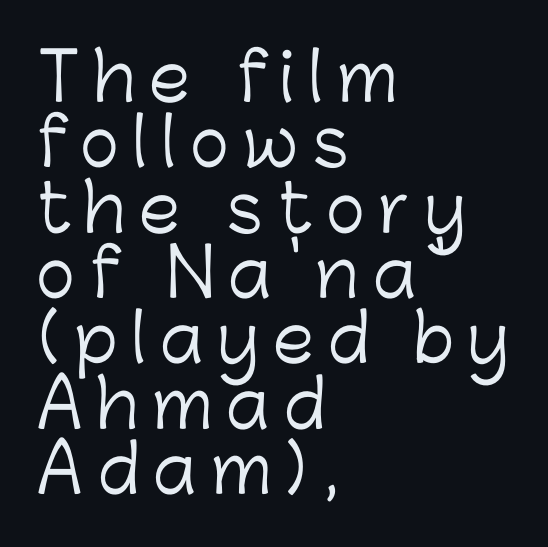
{"serif": "no", "italic": "no", "bold": "no", "weight": "light", "width": "normal", "stroke_contrast": "low", "x_height": "medium", "monospaced": "no", "underline": "no", "align": "left", "line_spacing": "tight", "line_spacing_ratio": 0.99, "letter_spacing": "wide", "letter_spacing_em": 0.22, "glyph_px": 66}
